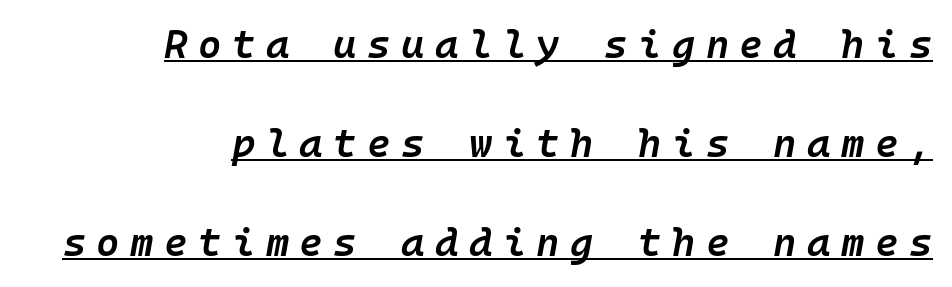
What stands out about the letter spacing? Its width — letters are far apart. The glyphs have the mass of a demibold cut, below bold. These lines were composed using italics. The leading is generous, giving the passage an open texture. The ragged edge is on the left, which tells us the setting is flush right. Fixed-width glyphs throughout — classic coding-font behaviour.
